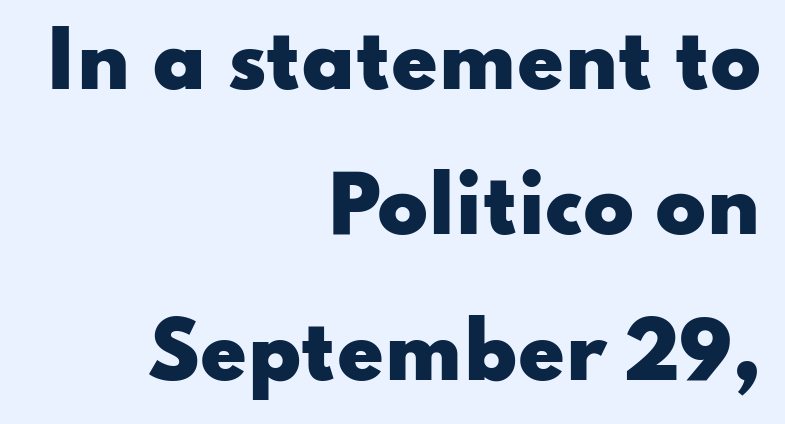
Posture: upright roman. The leading is generous, giving the passage an open texture. A typesetter would label this face a sans. The space directly below the letters is spotless.
